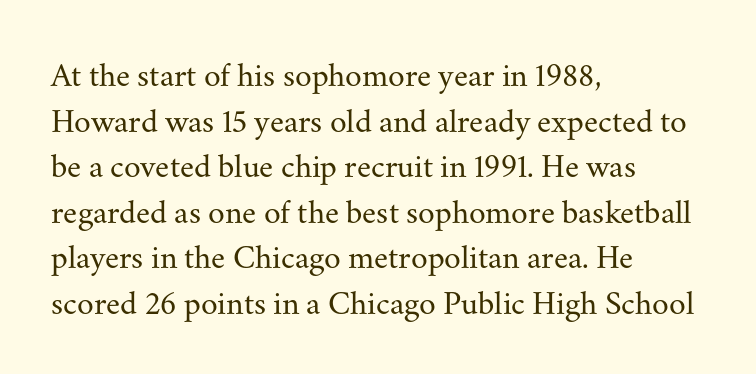
{"serif": "yes", "italic": "no", "bold": "no", "weight": "regular", "width": "normal", "stroke_contrast": "medium", "x_height": "small", "monospaced": "no", "underline": "no", "align": "left", "line_spacing": "normal", "line_spacing_ratio": 1.34, "letter_spacing": "normal", "letter_spacing_em": 0.0, "glyph_px": 34}
